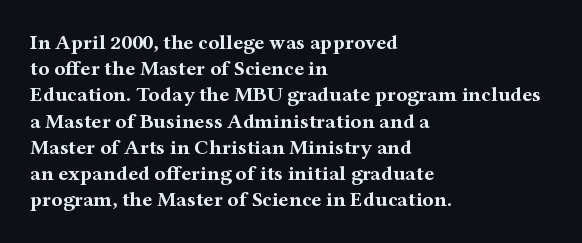
{"italic": "no", "bold": "yes", "underline": "no", "align": "left", "line_spacing": "normal", "line_spacing_ratio": 1.25, "letter_spacing": "normal", "letter_spacing_em": 0.0, "glyph_px": 21}
